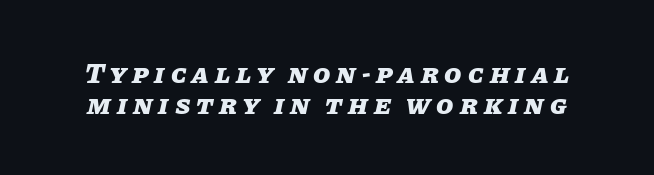
{"italic": "yes", "lean": "right", "slant_degrees": 11, "bold": "yes", "weight": "heavy", "width": "normal", "stroke_contrast": "low", "x_height": "large", "monospaced": "no", "underline": "no", "line_spacing": "tight", "line_spacing_ratio": 1.11, "letter_spacing": "wide", "letter_spacing_em": 0.21, "glyph_px": 28}
